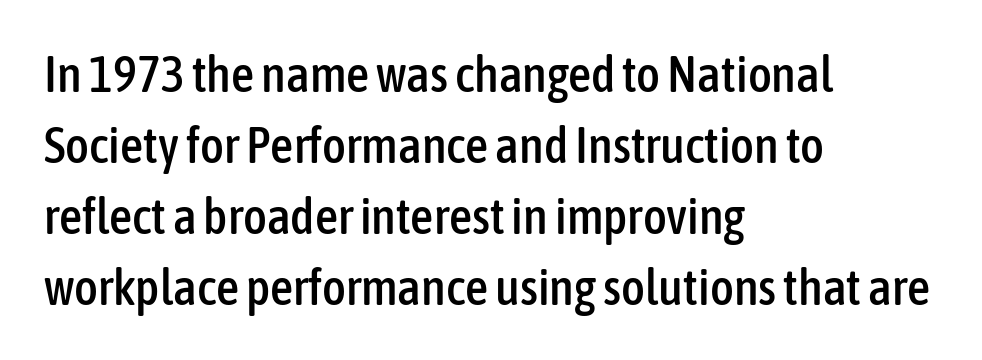
The image shows 51 px condensed sans-serif type, upright; set left-aligned, normal line spacing (1.39x), normal letter spacing, not underlined; low stroke contrast and a medium x-height.
